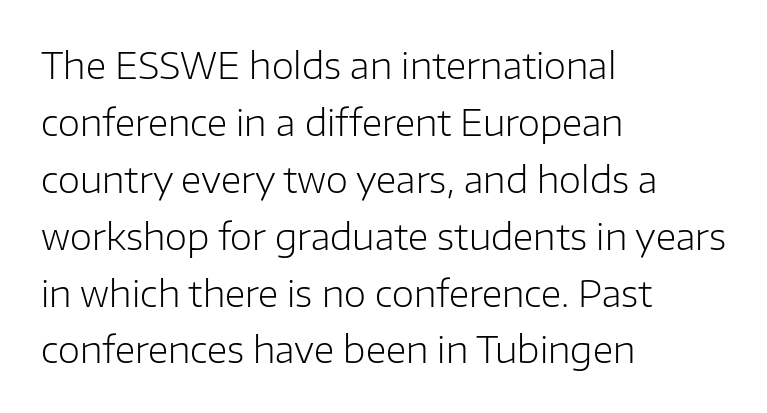
Summary of vertical rhythm: regular, with standard interline spacing. Line starts are locked; line ends wander. Style check: upright. Descender tails drop into unmarked territory. The face looks like a standard text weight, possibly lighter. The characters display no serif detailing; their extremities are plain.
